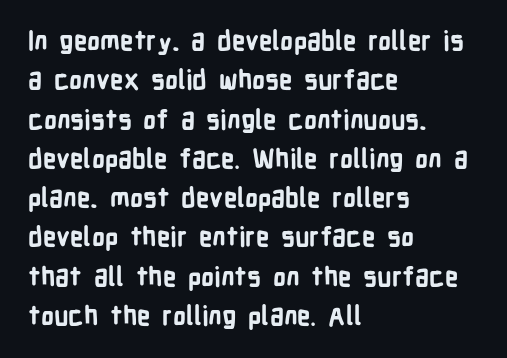
Q: Is the text bold? A: Yes.
Q: Is the text italic (slanted)? A: No, it is upright.
Q: Is the text underlined? A: No.
Q: How is the paragraph aligned? A: Left-aligned.
Q: Is the spacing between letters normal or unusually wide? A: Normal.
Q: Is the spacing between lines tight, normal or loose? A: Normal.
